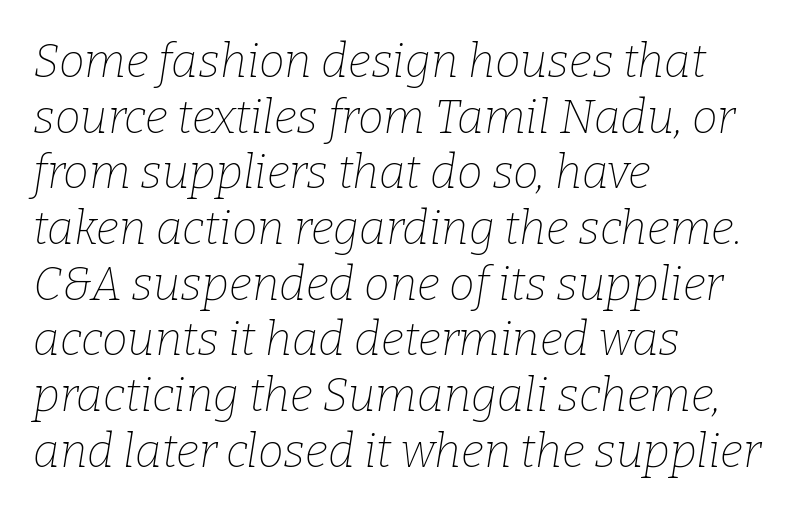
Q: Is the text bold? A: No.
Q: Is the text italic (slanted)? A: Yes, it leans right by about 9 degrees.
Q: Is the typeface a serif or a sans-serif typeface? A: Serif.
Q: Is the text underlined? A: No.
Q: How is the paragraph aligned? A: Left-aligned.
Q: Is the spacing between letters normal or unusually wide? A: Normal.
Q: Width (condensed, normal, or wide)? A: Normal.
Q: Stroke contrast? A: Low.
Q: x-height? A: Medium.
Q: Monospaced? A: No.
